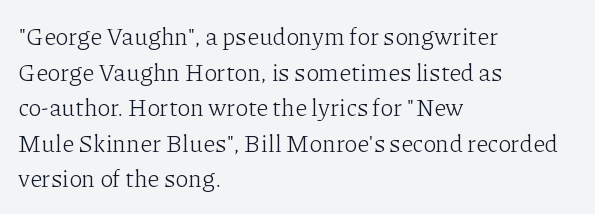
Q: Is the text bold? A: No.
Q: Is the text italic (slanted)? A: No, it is upright.
Q: Is the text underlined? A: No.
Q: How is the paragraph aligned? A: Left-aligned.
Q: Is the spacing between letters normal or unusually wide? A: Normal.
Q: Is the spacing between lines tight, normal or loose? A: Normal.
